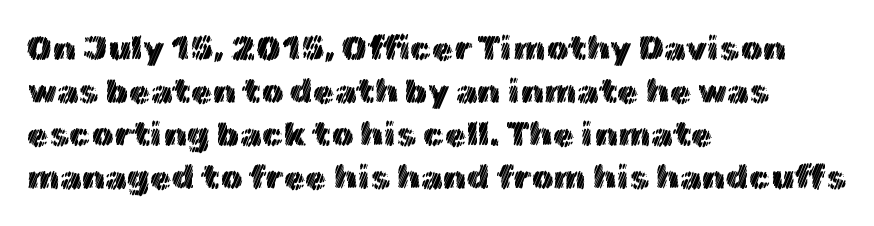
The image shows 35 px text type, upright; set left-aligned, line spacing 1.23x, normal letter spacing, not underlined; a medium x-height.
